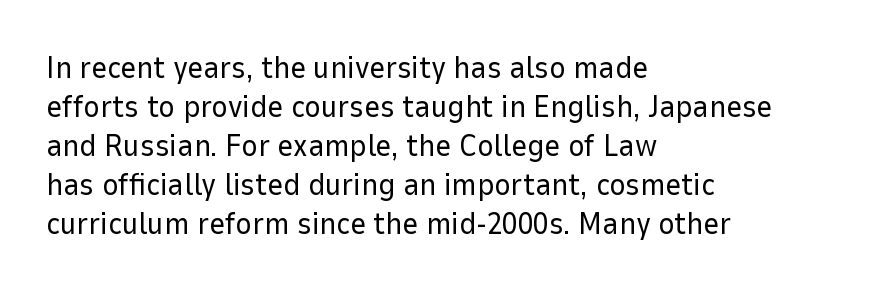
Q: Is the text bold? A: No.
Q: Is the text italic (slanted)? A: No, it is upright.
Q: Is the typeface a serif or a sans-serif typeface? A: Sans-serif.
Q: Is the text underlined? A: No.
Q: How is the paragraph aligned? A: Left-aligned.
Q: Is the spacing between letters normal or unusually wide? A: Normal.
Q: Is the spacing between lines tight, normal or loose? A: Normal.
Q: Width (condensed, normal, or wide)? A: Normal.
Q: Stroke contrast? A: Low.
Q: x-height? A: Medium.
Q: Monospaced? A: No.
